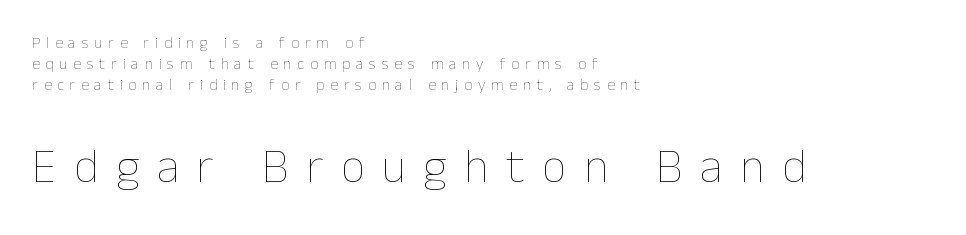
{"italic": "no", "bold": "no", "weight": "thin", "width": "normal", "stroke_contrast": "low", "x_height": "medium", "monospaced": "no", "underline": "no", "align": "left", "line_spacing": "normal", "line_spacing_ratio": 1.32, "letter_spacing": "wide", "letter_spacing_em": 0.36, "larger_block": "second", "size_ratio": 3.0, "glyph_px": 48}
